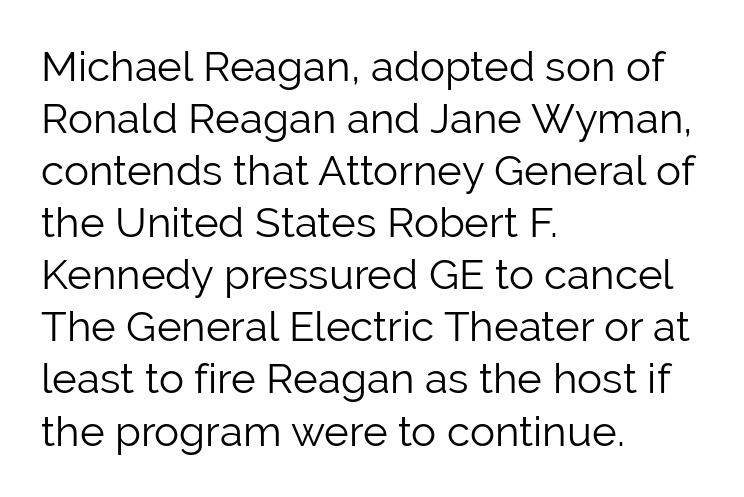
The string is rendered with underlining switched off. The letters advance in unequal steps, a hallmark of proportional type. The font family rendered here belongs to the sans-serif group. Standard letterfit; no display-style spreading of the glyphs. The letterforms sit at book weight or below.
